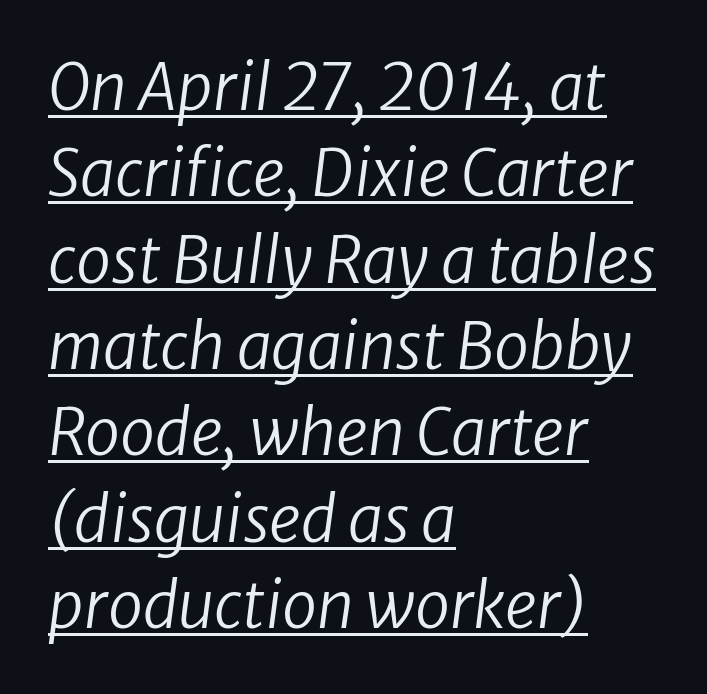
The image shows 63 px regular-weight sans-serif type; set left-aligned, normal line spacing (1.37x), normal letter spacing, underlined; low stroke contrast and a medium x-height.
